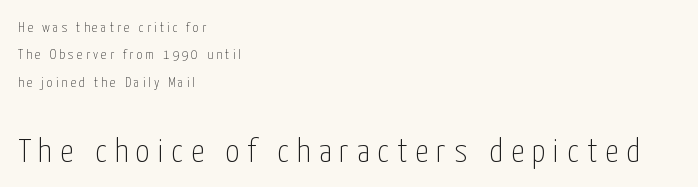
The image shows 34 px thin, condensed sans-serif type, upright; set left-aligned, loose line spacing (1.96x), unusually wide letter spacing (+0.23 em), not underlined; the second (bottom) block is 2.43x larger; low stroke contrast and a medium x-height.
